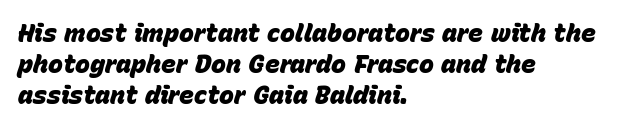
The image shows 25 px bold type, italic (leaning right); set left-aligned, line spacing 1.24x, normal letter spacing, not underlined.
